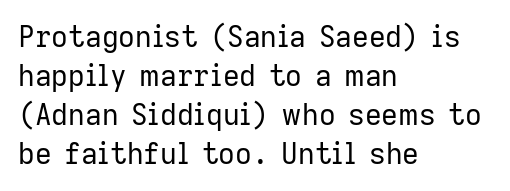
The lettering holds an erect, upright posture throughout. The letterforms sit at book weight or below. The text was rendered using a sans face with plain stroke endings. Underlining? Definitely not there. Vertical spacing — default.
